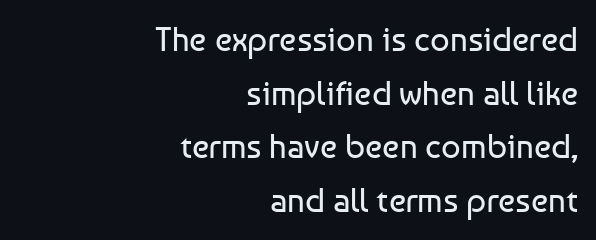
Q: Is the text bold? A: No.
Q: Is the text italic (slanted)? A: No, it is upright.
Q: Is the typeface a serif or a sans-serif typeface? A: Sans-serif.
Q: Is the text underlined? A: No.
Q: How is the paragraph aligned? A: Right-aligned.
Q: Is the spacing between letters normal or unusually wide? A: Normal.
Q: Is the spacing between lines tight, normal or loose? A: Normal.
Q: Width (condensed, normal, or wide)? A: Normal.
Q: Stroke contrast? A: Low.
Q: x-height? A: Medium.
Q: Monospaced? A: No.
